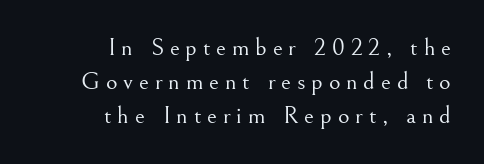
The image shows 25 px text type, upright; set right-aligned, normal line spacing (1.37x), unusually wide letter spacing (+0.23 em), not underlined.
